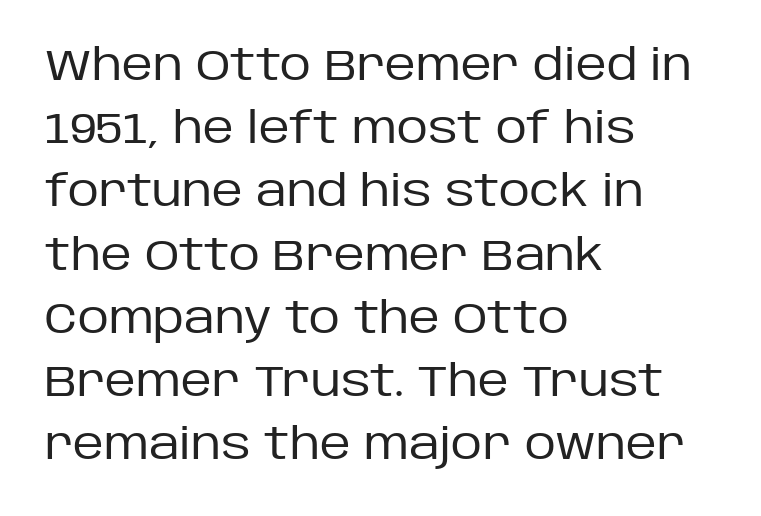
The image shows 43 px regular-weight sans-serif type, upright; set left-aligned, normal line spacing (1.47x), normal letter spacing, not underlined; low stroke contrast and a large x-height.
